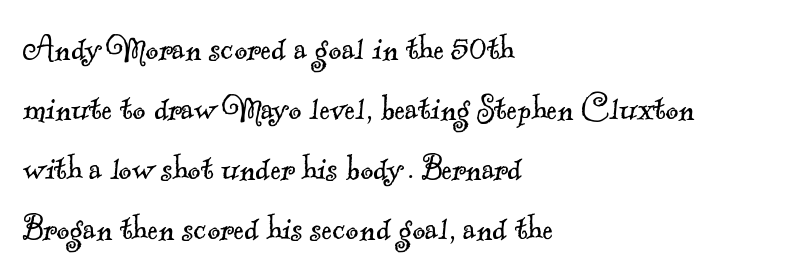
Q: Is the text bold? A: No.
Q: Is the typeface a serif or a sans-serif typeface? A: Serif.
Q: Is the text underlined? A: No.
Q: How is the paragraph aligned? A: Left-aligned.
Q: Is the spacing between letters normal or unusually wide? A: Normal.
Q: Is the spacing between lines tight, normal or loose? A: Normal.
Q: Width (condensed, normal, or wide)? A: Normal.
Q: x-height? A: Small.
Q: Monospaced? A: No.
